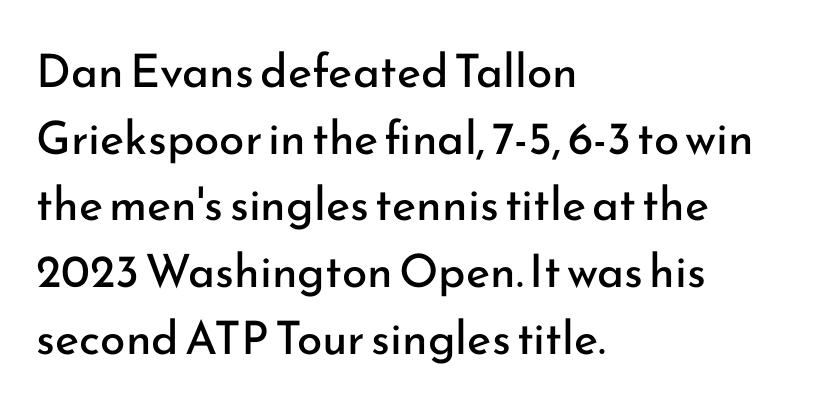
Look at the tracking — it's just the regular setting, nothing added. Plain, unruled lines of type. Stroke mass is kept to a normal reading level or below. Compared with a centered layout, this one pins lines to the left instead.
